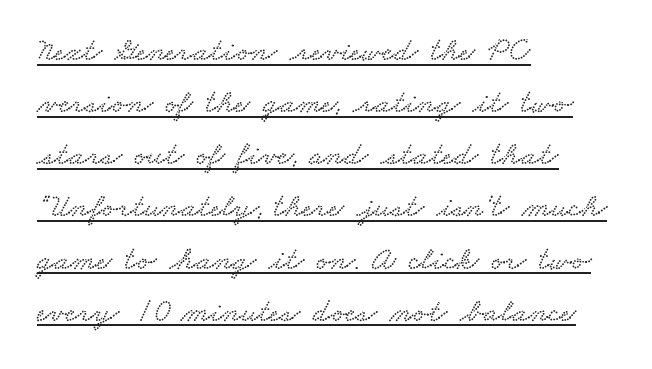
The image shows 33 px wide serif type; set left-aligned, normal line spacing (1.58x), normal letter spacing, underlined; low stroke contrast and a small x-height.
